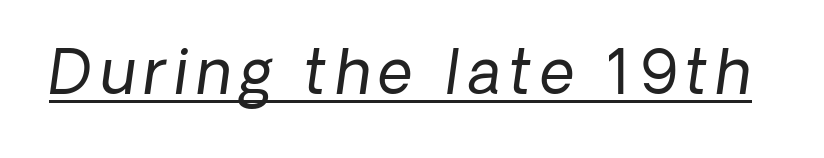
Q: Is the text bold? A: No.
Q: Is the text italic (slanted)? A: Yes, it leans right by about 8 degrees.
Q: Is the text underlined? A: Yes.
Q: Width (condensed, normal, or wide)? A: Normal.
Q: Stroke contrast? A: Low.
Q: x-height? A: Medium.
Q: Monospaced? A: No.
